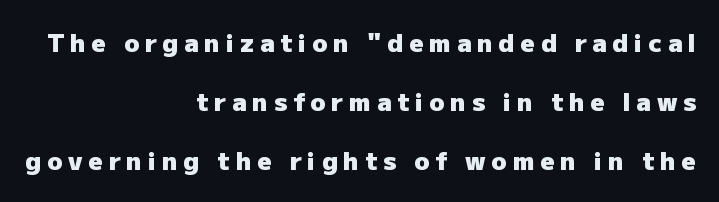
The image shows 25 px bold type, upright; set right-aligned, loose line spacing (2.37x), unusually wide letter spacing (+0.23 em), not underlined.
